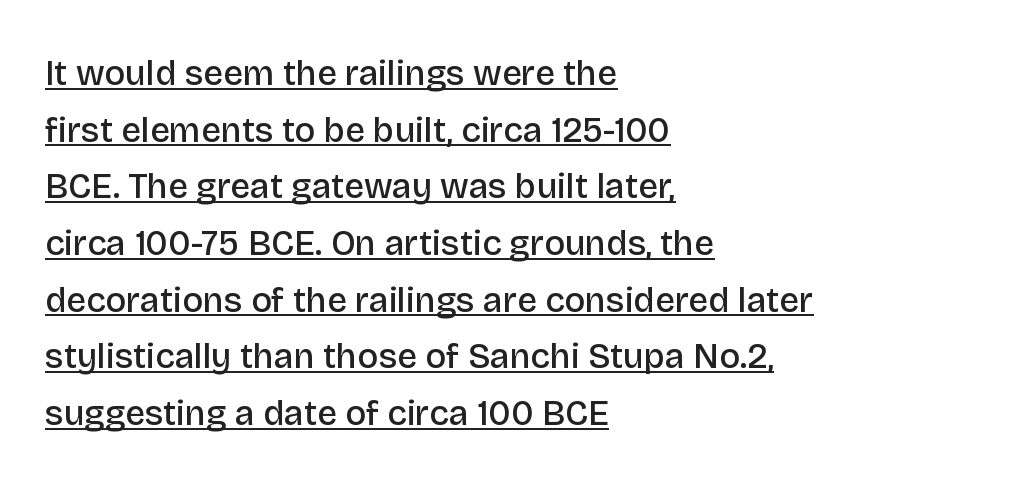
{"serif": "no", "italic": "no", "bold": "semi", "weight": "semibold", "width": "normal", "stroke_contrast": "low", "x_height": "large", "monospaced": "no", "underline": "yes", "align": "left", "line_spacing": "normal", "line_spacing_ratio": 1.62, "letter_spacing": "normal", "letter_spacing_em": 0.0, "glyph_px": 35}
